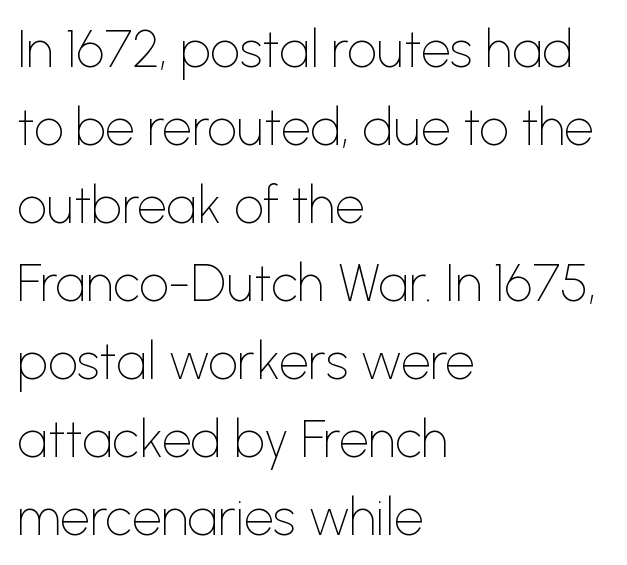
{"serif": "no", "italic": "no", "bold": "no", "weight": "thin", "width": "normal", "stroke_contrast": "low", "x_height": "medium", "monospaced": "no", "underline": "no", "align": "left", "line_spacing": "normal", "line_spacing_ratio": 1.5, "letter_spacing": "normal", "letter_spacing_em": 0.0, "glyph_px": 52}
